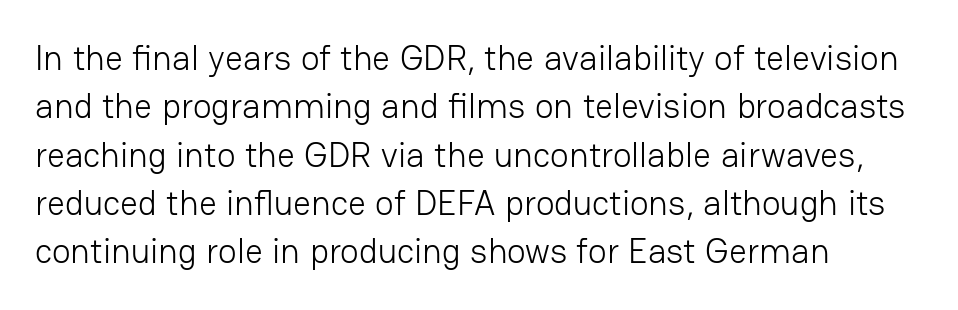
{"serif": "no", "italic": "no", "bold": "no", "weight": "light", "width": "normal", "stroke_contrast": "low", "x_height": "medium", "monospaced": "no", "underline": "no", "align": "left", "line_spacing": "normal", "line_spacing_ratio": 1.38, "letter_spacing": "normal", "letter_spacing_em": 0.0, "glyph_px": 35}
